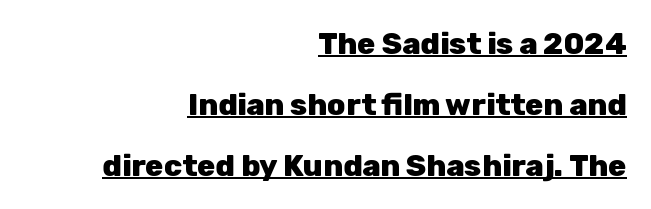
The image shows 30 px heavy sans-serif type, upright; set right-aligned, loose line spacing (2.03x), normal letter spacing, underlined; low stroke contrast and a medium x-height.
